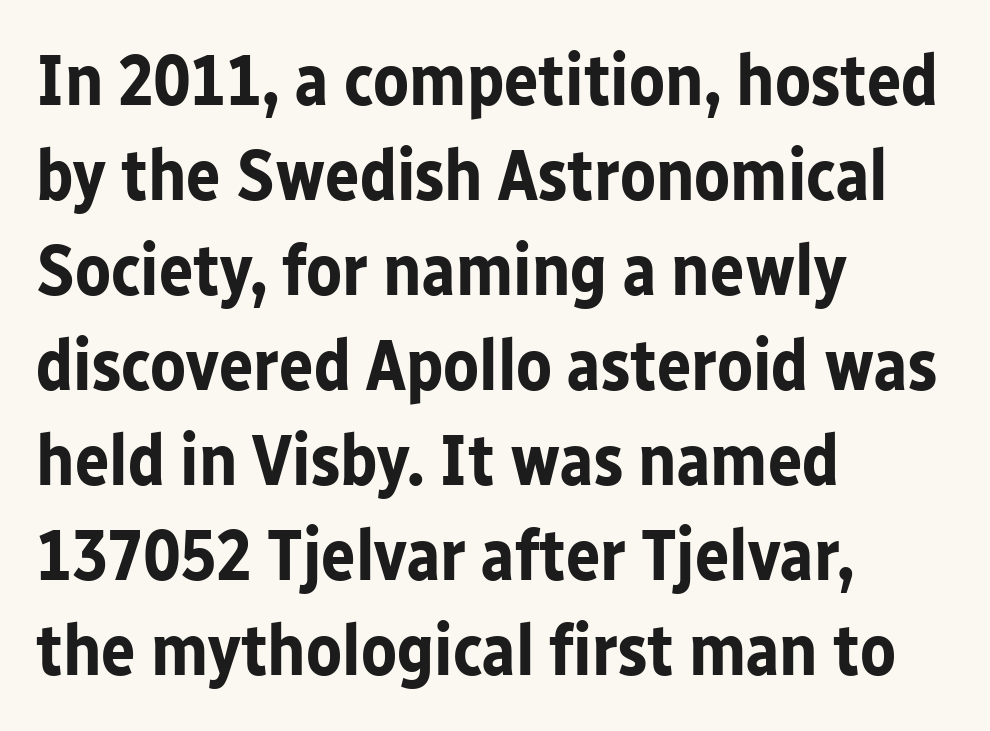
Q: Is the text bold? A: Yes.
Q: Is the text italic (slanted)? A: No, it is upright.
Q: Is the typeface a serif or a sans-serif typeface? A: Sans-serif.
Q: Is the text underlined? A: No.
Q: How is the paragraph aligned? A: Left-aligned.
Q: Is the spacing between letters normal or unusually wide? A: Normal.
Q: Is the spacing between lines tight, normal or loose? A: Normal.
Q: Width (condensed, normal, or wide)? A: Normal.
Q: Stroke contrast? A: Low.
Q: x-height? A: Medium.
Q: Monospaced? A: No.
